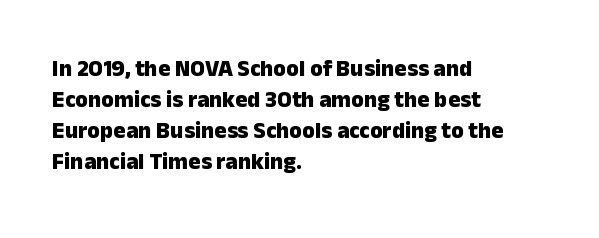
The image shows 23 px bold type, upright; set left-aligned, normal line spacing (1.35x), normal letter spacing, not underlined.
